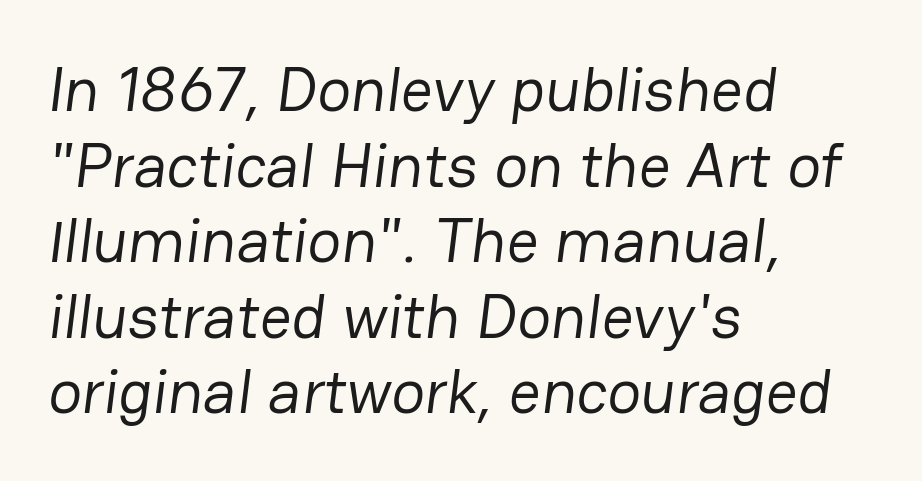
The image shows 63 px regular-weight sans-serif type; set left-aligned, line spacing 1.2x, normal letter spacing, not underlined; low stroke contrast and a medium x-height.
